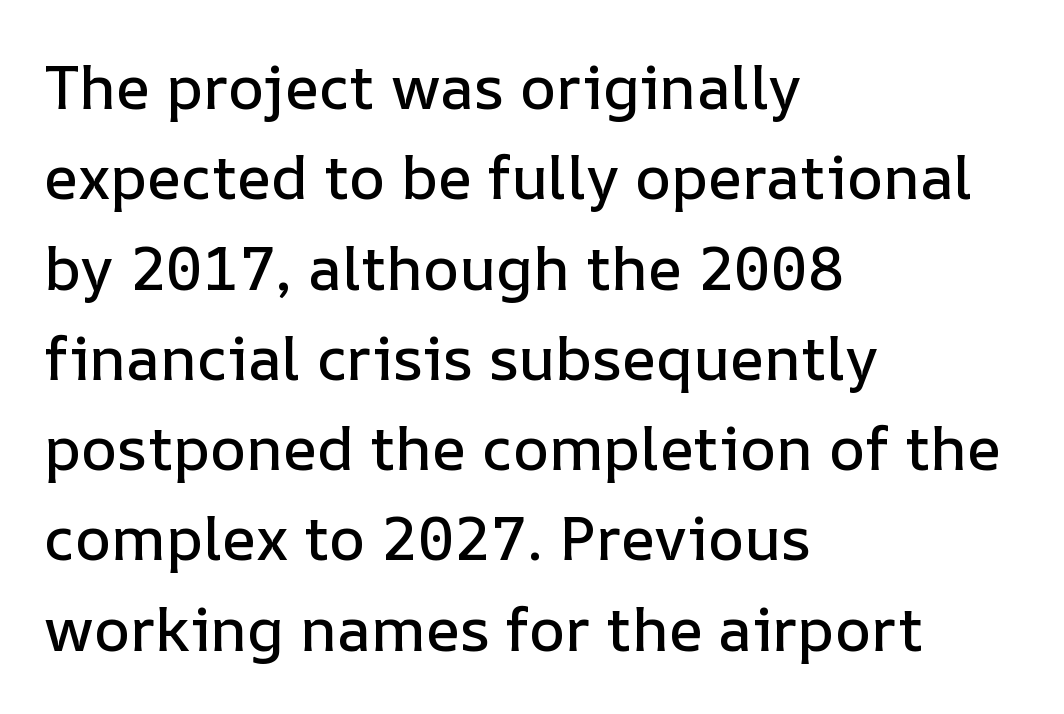
Leading matches the norm, producing a regular column. The lettering holds an erect, upright posture throughout. The tracking reads as untouched default to a designer's eye. Any mark beneath the type? The region is blank.
